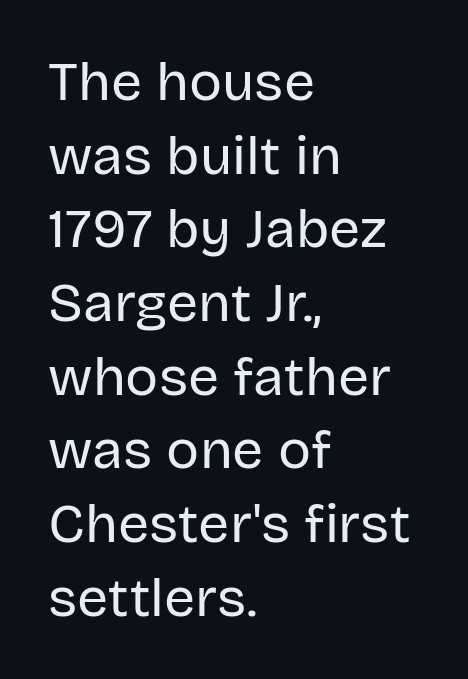
{"serif": "no", "italic": "no", "bold": "no", "weight": "regular", "width": "normal", "stroke_contrast": "low", "x_height": "large", "monospaced": "no", "underline": "no", "align": "left", "line_spacing": "normal", "line_spacing_ratio": 1.34, "letter_spacing": "normal", "letter_spacing_em": 0.0, "glyph_px": 55}
